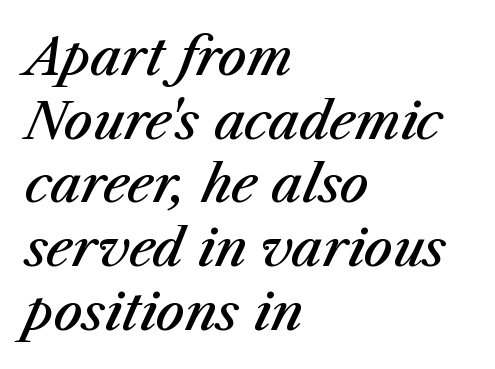
{"italic": "yes", "lean": "right", "slant_degrees": 23, "bold": "semi", "weight": "semibold", "width": "normal", "stroke_contrast": "medium", "x_height": "medium", "monospaced": "no", "underline": "no", "align": "left", "line_spacing": "normal", "line_spacing_ratio": 1.25, "letter_spacing": "normal", "letter_spacing_em": 0.0, "glyph_px": 51}
